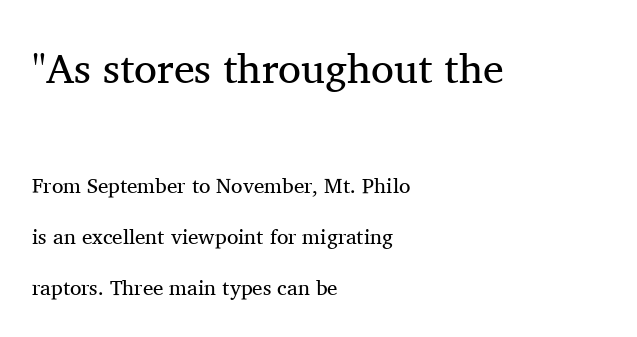
{"serif": "yes", "italic": "no", "bold": "no", "weight": "regular", "width": "normal", "stroke_contrast": "medium", "x_height": "medium", "monospaced": "no", "underline": "no", "align": "left", "line_spacing": "loose", "line_spacing_ratio": 2.42, "letter_spacing": "normal", "letter_spacing_em": 0.0, "larger_block": "first", "size_ratio": 2.0, "glyph_px": 42}
